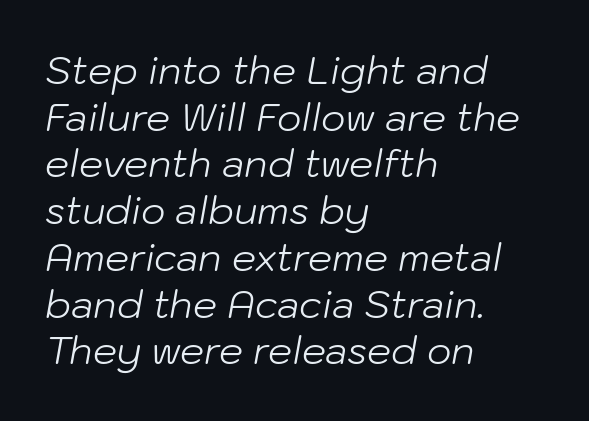
Q: Is the text bold? A: No.
Q: Is the text italic (slanted)? A: Yes, it leans right by about 10 degrees.
Q: Is the text underlined? A: No.
Q: How is the paragraph aligned? A: Left-aligned.
Q: Is the spacing between letters normal or unusually wide? A: Normal.
Q: Width (condensed, normal, or wide)? A: Normal.
Q: Stroke contrast? A: Low.
Q: x-height? A: Medium.
Q: Monospaced? A: No.
